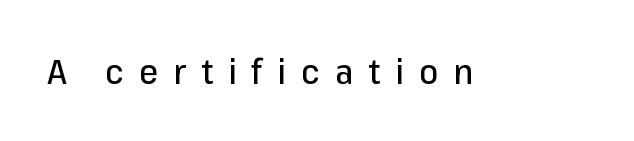
{"serif": "no", "italic": "no", "width": "normal", "stroke_contrast": "low", "x_height": "medium", "monospaced": "no", "underline": "no", "letter_spacing": "wide", "letter_spacing_em": 0.45, "glyph_px": 34}
